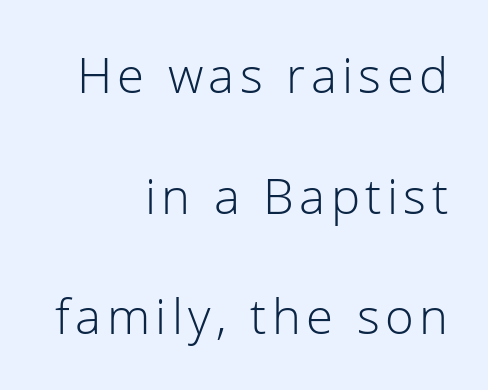
Q: Is the text bold? A: No.
Q: Is the text italic (slanted)? A: No, it is upright.
Q: Is the typeface a serif or a sans-serif typeface? A: Sans-serif.
Q: Is the text underlined? A: No.
Q: How is the paragraph aligned? A: Right-aligned.
Q: Is the spacing between lines tight, normal or loose? A: Loose.
Q: Width (condensed, normal, or wide)? A: Normal.
Q: Stroke contrast? A: Low.
Q: x-height? A: Medium.
Q: Monospaced? A: No.
